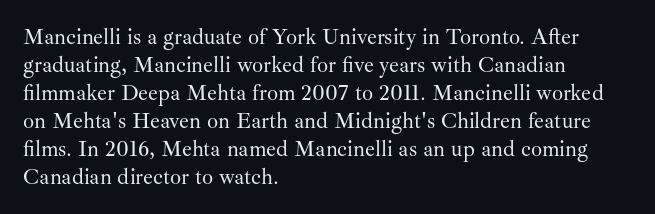
Q: Is the text bold? A: No.
Q: Is the text italic (slanted)? A: No, it is upright.
Q: Is the text underlined? A: No.
Q: How is the paragraph aligned? A: Left-aligned.
Q: Is the spacing between letters normal or unusually wide? A: Normal.
Q: Is the spacing between lines tight, normal or loose? A: Normal.
